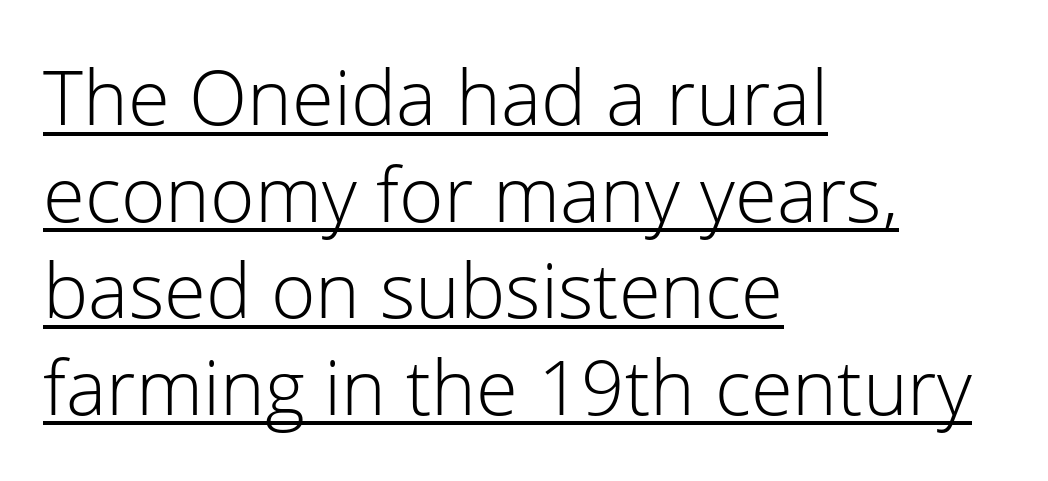
The image shows 76 px light sans-serif type, upright; set left-aligned, normal line spacing (1.27x), normal letter spacing, underlined; low stroke contrast and a medium x-height.
